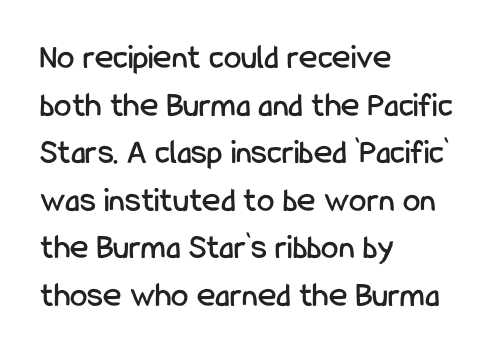
Q: Is the text italic (slanted)? A: No, it is upright.
Q: Is the typeface a serif or a sans-serif typeface? A: Sans-serif.
Q: Is the text underlined? A: No.
Q: How is the paragraph aligned? A: Left-aligned.
Q: Is the spacing between letters normal or unusually wide? A: Normal.
Q: Is the spacing between lines tight, normal or loose? A: Normal.
Q: Width (condensed, normal, or wide)? A: Condensed.
Q: Stroke contrast? A: Low.
Q: x-height? A: Medium.
Q: Monospaced? A: No.
